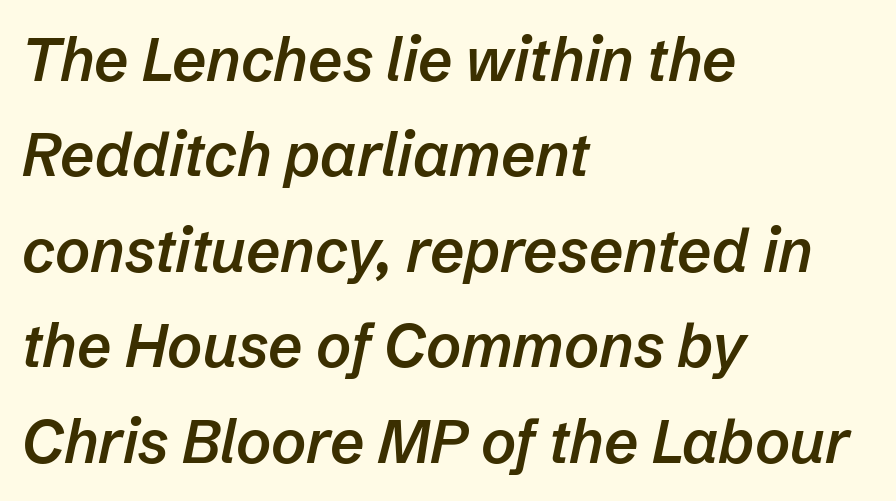
The image shows 60 px semibold type, italic (leaning right); set left-aligned, normal line spacing (1.59x), normal letter spacing, not underlined; low stroke contrast and a medium x-height.
